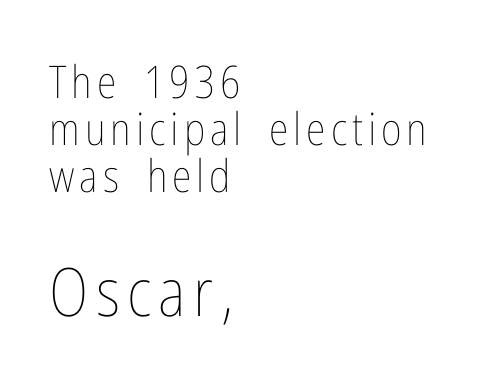
The image shows 67 px thin, condensed type, upright; set left-aligned, tight line spacing (1.05x), not underlined; the second (bottom) block is 1.49x larger; low stroke contrast and a medium x-height.
